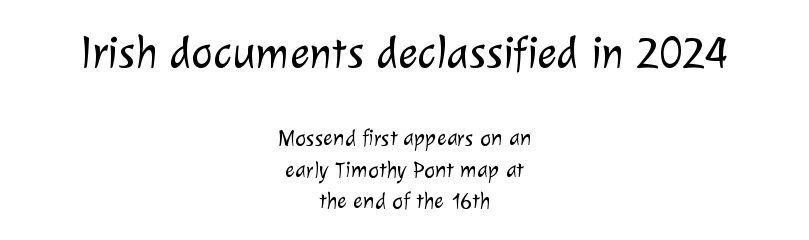
{"serif": "no", "bold": "no", "weight": "light", "width": "normal", "stroke_contrast": "low", "x_height": "medium", "monospaced": "no", "underline": "no", "align": "center", "line_spacing": "normal", "line_spacing_ratio": 1.36, "letter_spacing": "normal", "letter_spacing_em": 0.0, "larger_block": "first", "size_ratio": 2.0, "glyph_px": 46}
